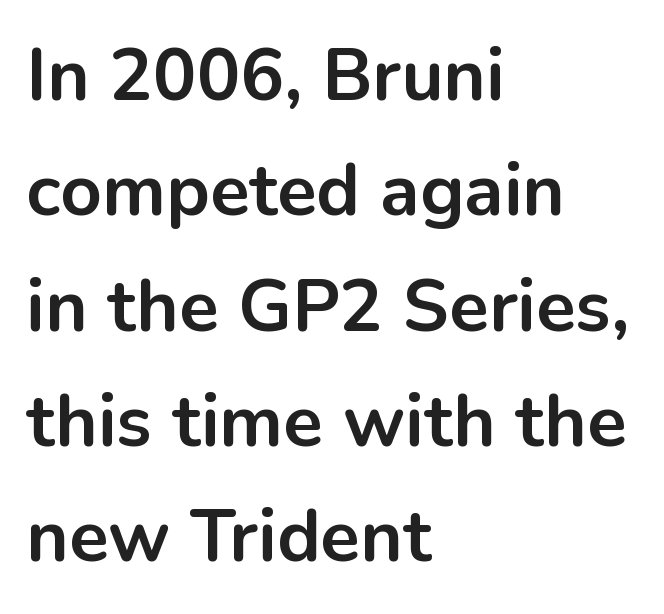
{"serif": "no", "italic": "no", "bold": "yes", "weight": "bold", "width": "normal", "stroke_contrast": "low", "x_height": "medium", "monospaced": "no", "underline": "no", "align": "left", "line_spacing": "normal", "line_spacing_ratio": 1.58, "letter_spacing": "normal", "letter_spacing_em": 0.0, "glyph_px": 73}
